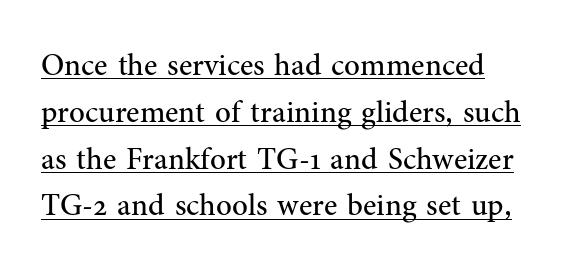
You can tell it's not italic because the verticals are truly vertical. Leading matches the norm, producing a regular column. Each letter keeps its own natural width here, so spacing adapts to shape. This sample uses a serif face. A quiet, ordinary-to-light weight characterises the typeface. All the whitespace from short lines collects on the right.
